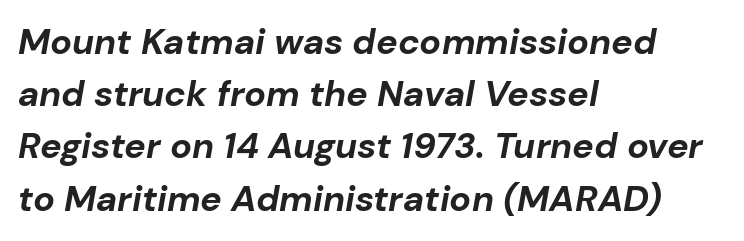
Q: Is the text bold? A: Yes.
Q: Is the text italic (slanted)? A: Yes, it leans right by about 10 degrees.
Q: Is the text underlined? A: No.
Q: How is the paragraph aligned? A: Left-aligned.
Q: Is the spacing between letters normal or unusually wide? A: Normal.
Q: Is the spacing between lines tight, normal or loose? A: Normal.
Q: Width (condensed, normal, or wide)? A: Normal.
Q: Stroke contrast? A: Low.
Q: x-height? A: Medium.
Q: Monospaced? A: No.
